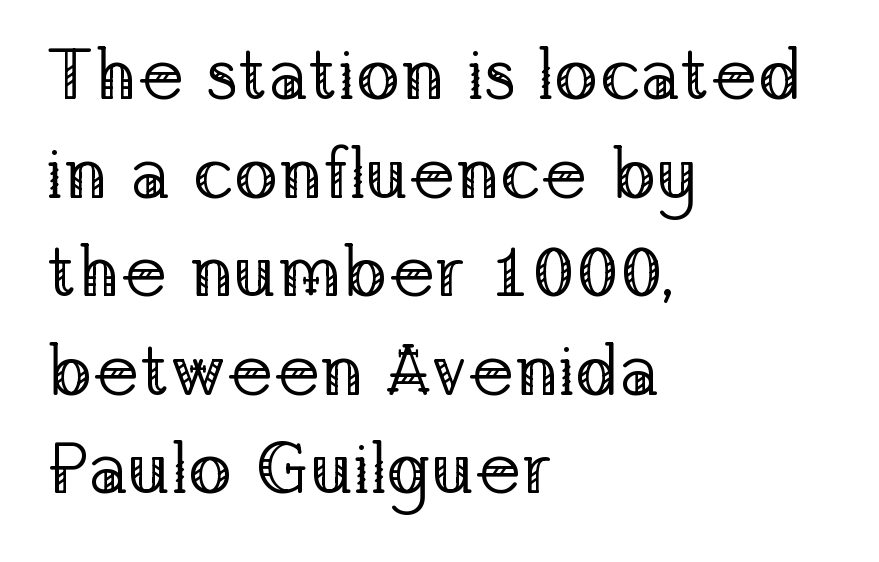
Q: Is the text bold? A: No.
Q: Is the text italic (slanted)? A: No, it is upright.
Q: Is the typeface a serif or a sans-serif typeface? A: Serif.
Q: Is the text underlined? A: No.
Q: How is the paragraph aligned? A: Left-aligned.
Q: Is the spacing between letters normal or unusually wide? A: Normal.
Q: Is the spacing between lines tight, normal or loose? A: Normal.
Q: Width (condensed, normal, or wide)? A: Normal.
Q: Stroke contrast? A: Low.
Q: x-height? A: Medium.
Q: Monospaced? A: No.
